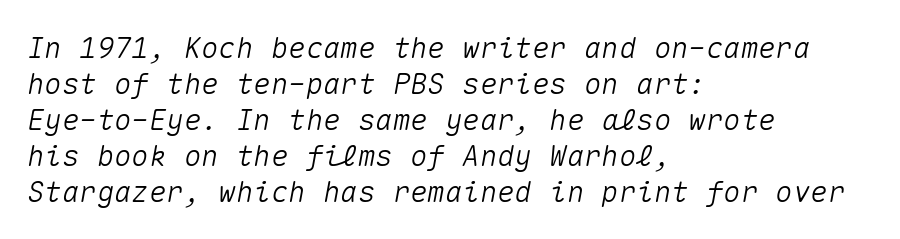
{"italic": "yes", "lean": "right", "slant_degrees": 10, "width": "normal", "stroke_contrast": "medium", "x_height": "medium", "monospaced": "yes", "underline": "no", "align": "left", "line_spacing_ratio": 1.24, "letter_spacing": "normal", "letter_spacing_em": 0.0, "glyph_px": 29}
